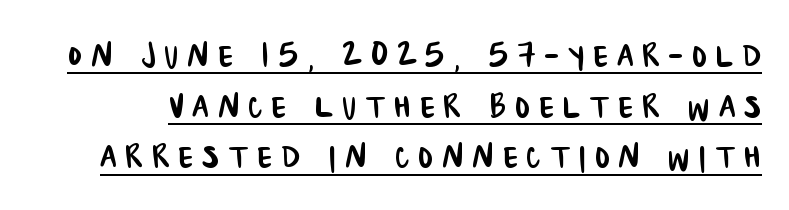
Q: Is the typeface a serif or a sans-serif typeface? A: Sans-serif.
Q: Is the text underlined? A: Yes.
Q: Is the spacing between letters normal or unusually wide? A: Unusually wide.
Q: Width (condensed, normal, or wide)? A: Condensed.
Q: Stroke contrast? A: Low.
Q: x-height? A: Large.
Q: Monospaced? A: No.
